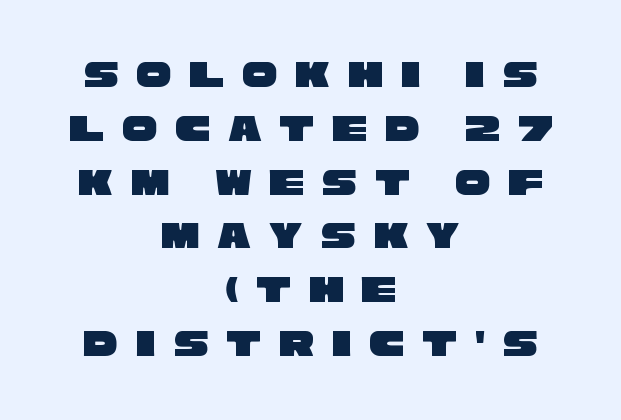
Unlike a traditional serif, this face leaves its strokes unadorned. There is plenty of visible air inserted between adjacent glyphs. The compositor balanced each line on the midline. Any mark beneath the type? The region is blank. Here the designer chose a conventional face with non-uniform glyph widths. Students, observe: this is what conventionally led text looks like.
